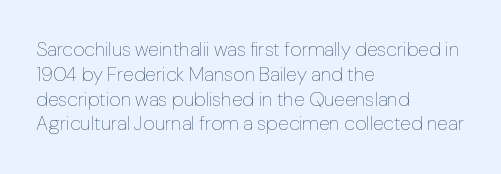
{"italic": "no", "bold": "no", "underline": "no", "align": "left", "line_spacing_ratio": 1.24, "letter_spacing": "normal", "letter_spacing_em": 0.0, "glyph_px": 20}
